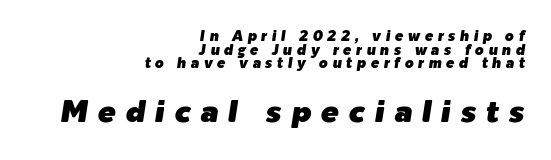
{"italic": "yes", "lean": "right", "slant_degrees": 9, "width": "normal", "stroke_contrast": "low", "x_height": "medium", "monospaced": "no", "underline": "no", "align": "right", "line_spacing": "tight", "line_spacing_ratio": 0.97, "letter_spacing": "wide", "letter_spacing_em": 0.32, "larger_block": "second", "size_ratio": 2.14, "glyph_px": 30}
